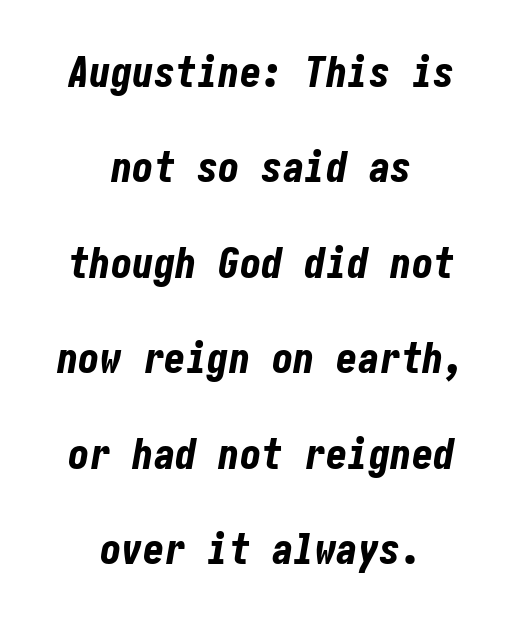
Nobody touched the tracking dial on this one. Plain, unruled lines of type. Widely set lines give the paragraph a tall, airy silhouette. The setting favours the middle, as headings and verse often do. This is heavy type, rendered in bold.
